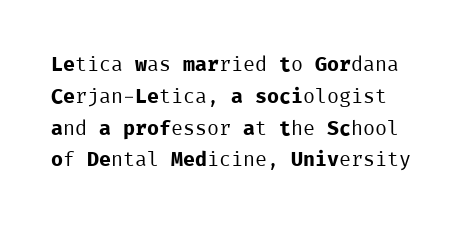
The specimen reads as upright at a glance. The letterforms sit shoulder to shoulder at normal distance. Compared with a typical body face, this is equally light or lighter still. Descenders hang freely into open space. One glance says typical: line gaps are just what's usual.
